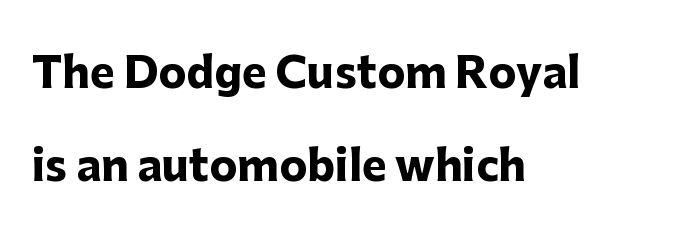
The image shows 42 px heavy sans-serif type, upright; set left-aligned, loose line spacing (2.22x), normal letter spacing, not underlined; low stroke contrast and a medium x-height.
